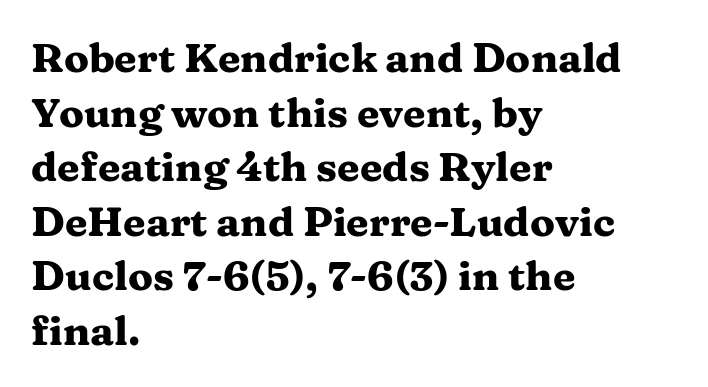
The image shows 41 px heavy, wide serif type, upright; set left-aligned, normal line spacing (1.33x), normal letter spacing, not underlined; medium stroke contrast and a medium x-height.
